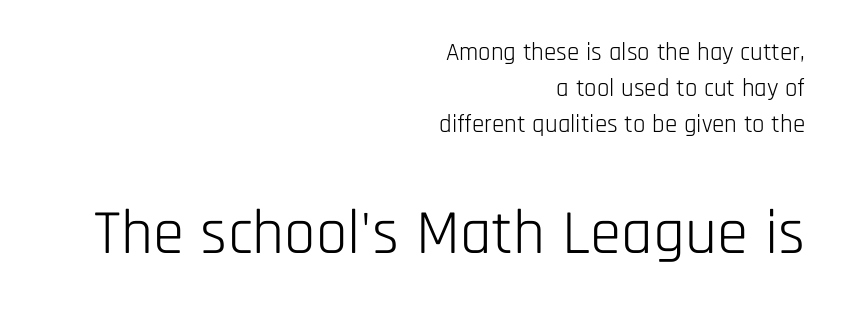
The image shows 63 px light, condensed sans-serif type, upright; set right-aligned, normal line spacing (1.44x), normal letter spacing, not underlined; the second (bottom) block is 2.52x larger; low stroke contrast and a large x-height.
